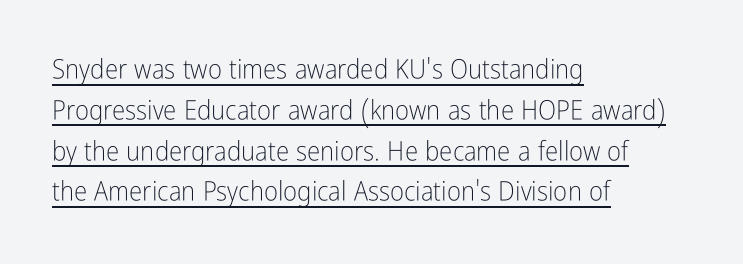
The image shows 27 px text type, upright; set left-aligned, normal line spacing (1.51x), normal letter spacing, underlined.
